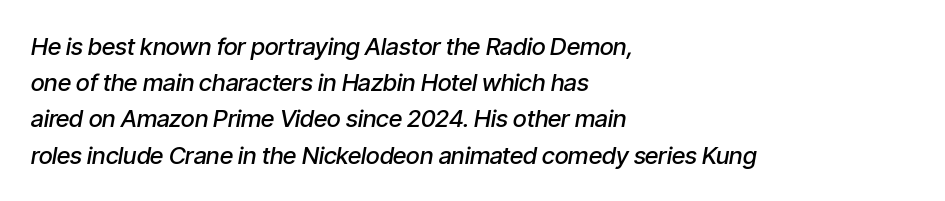
{"italic": "yes", "lean": "right", "slant_degrees": 9, "bold": "semi", "underline": "no", "align": "left", "line_spacing": "normal", "line_spacing_ratio": 1.51, "letter_spacing": "normal", "letter_spacing_em": 0.0, "glyph_px": 24}
